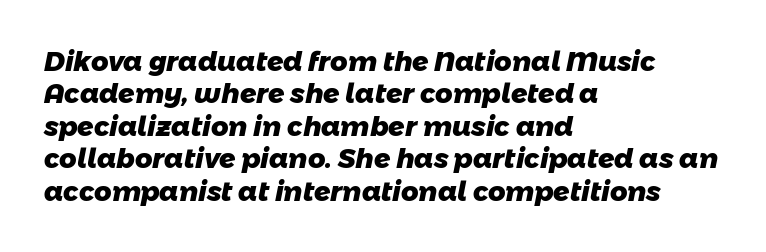
The image shows 27 px bold type; set left-aligned, line spacing 1.2x, normal letter spacing, not underlined.
